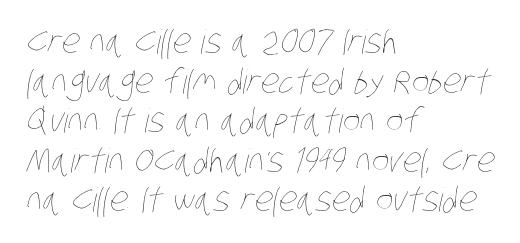
Tracking here is standard; glyphs follow each other at the usual distance. One-word summary of the alignment: left. The passage shown is not underscored anywhere. Each letter keeps its own natural width here, so spacing adapts to shape. Weight: regular or lighter.
